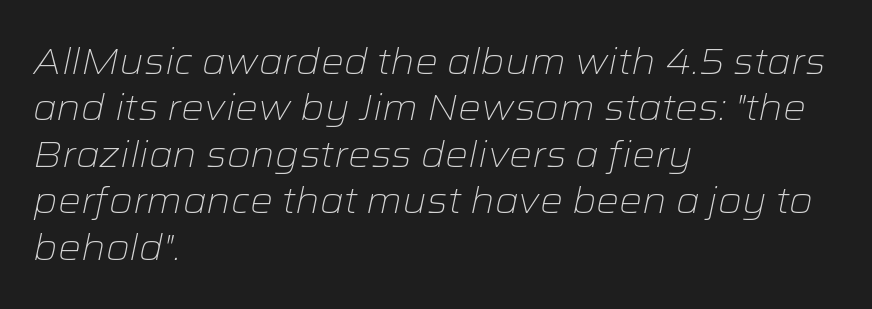
The image shows 36 px light, wide type, italic (leaning right); set left-aligned, normal line spacing (1.29x), normal letter spacing, not underlined; low stroke contrast and a medium x-height.
